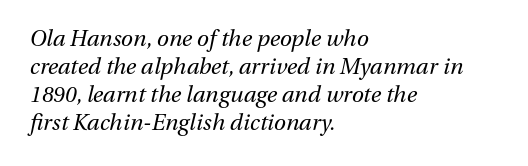
Q: Is the text bold? A: No.
Q: Is the text italic (slanted)? A: Yes, it leans right by about 13 degrees.
Q: Is the text underlined? A: No.
Q: How is the paragraph aligned? A: Left-aligned.
Q: Is the spacing between letters normal or unusually wide? A: Normal.
Q: Is the spacing between lines tight, normal or loose? A: Normal.
